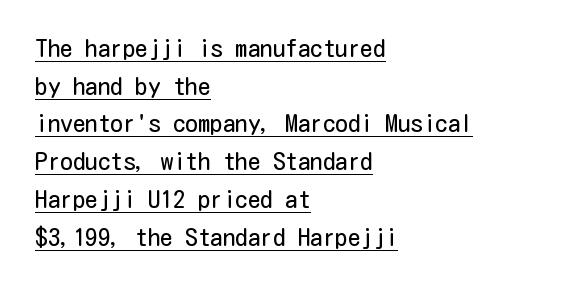
Notice how the stems are strictly vertical — no italics here. Weight: regular or lighter. The ragged edge is on the right, which tells us the setting is flush left. The rendered words wear a rule along their underside. Caption: standard tracking, unaltered. Notice how descenders clear the ascenders below comfortably — that's standard leading.
